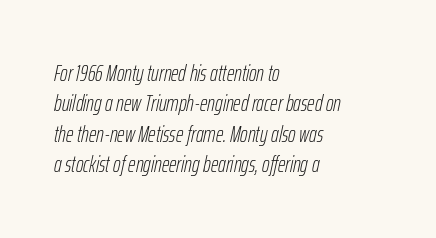
What's the leading like? Ordinary, nothing unusual. The weight tops out at a normal text grade. The gaps between neighbouring characters are ordinary and unremarkable. If you drew a ruler down the left edge, every line would touch it. Plain, unruled lines of type.
